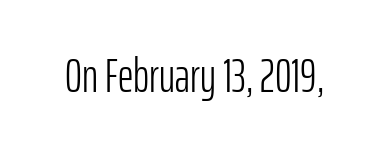
The image shows 48 px light, condensed sans-serif type, upright; set normal letter spacing, not underlined; low stroke contrast and a medium x-height.
